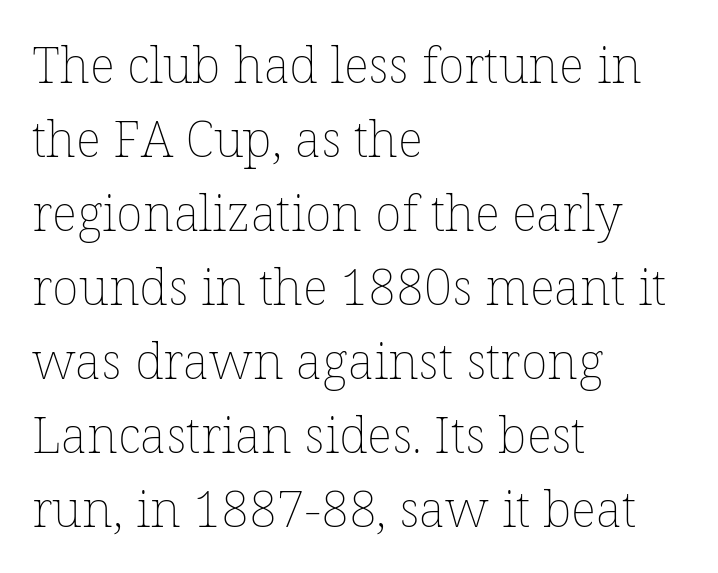
{"italic": "no", "bold": "no", "weight": "thin", "width": "normal", "stroke_contrast": "low", "x_height": "medium", "monospaced": "no", "underline": "no", "align": "left", "line_spacing": "normal", "line_spacing_ratio": 1.48, "letter_spacing": "normal", "letter_spacing_em": 0.0, "glyph_px": 50}
